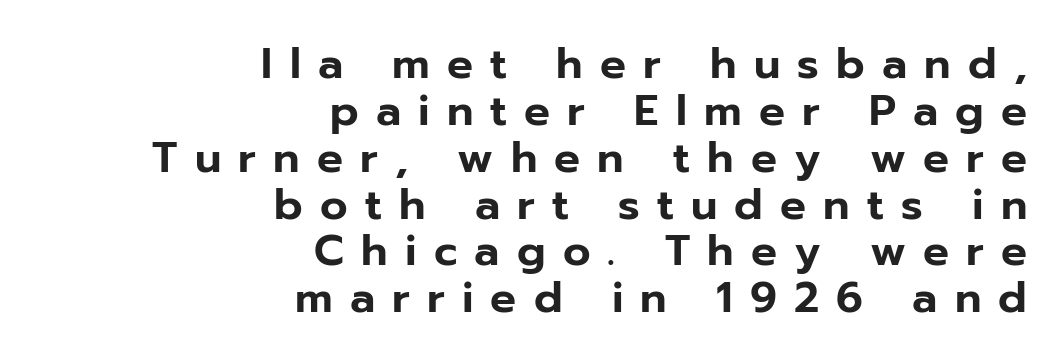
Q: Is the text italic (slanted)? A: No, it is upright.
Q: Is the typeface a serif or a sans-serif typeface? A: Sans-serif.
Q: Is the text underlined? A: No.
Q: How is the paragraph aligned? A: Right-aligned.
Q: Is the spacing between letters normal or unusually wide? A: Unusually wide.
Q: Is the spacing between lines tight, normal or loose? A: Tight.
Q: Width (condensed, normal, or wide)? A: Normal.
Q: Stroke contrast? A: Low.
Q: x-height? A: Medium.
Q: Monospaced? A: No.
